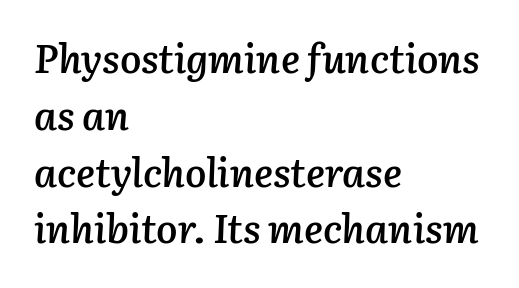
{"italic": "yes", "lean": "right", "slant_degrees": 3, "bold": "semi", "weight": "semibold", "width": "normal", "stroke_contrast": "low", "x_height": "medium", "monospaced": "no", "underline": "no", "align": "left", "line_spacing": "normal", "line_spacing_ratio": 1.42, "letter_spacing": "normal", "letter_spacing_em": 0.0, "glyph_px": 40}
